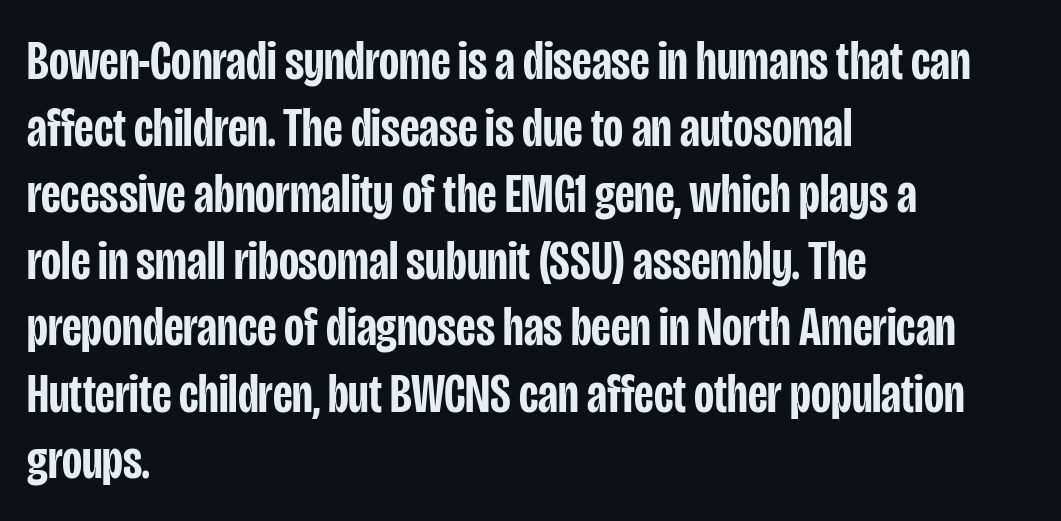
{"serif": "no", "italic": "no", "bold": "semi", "weight": "semibold", "width": "condensed", "stroke_contrast": "low", "x_height": "large", "monospaced": "no", "underline": "no", "align": "left", "line_spacing_ratio": 1.21, "letter_spacing": "normal", "letter_spacing_em": 0.0, "glyph_px": 55}
